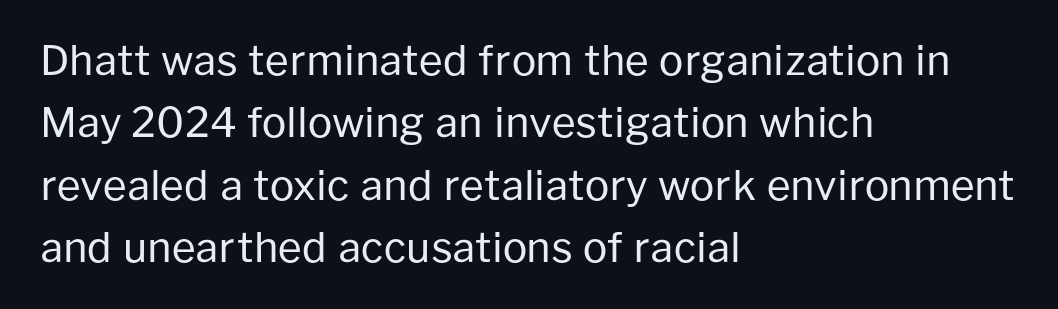
Q: Is the text bold? A: No.
Q: Is the text italic (slanted)? A: No, it is upright.
Q: Is the typeface a serif or a sans-serif typeface? A: Sans-serif.
Q: Is the text underlined? A: No.
Q: How is the paragraph aligned? A: Left-aligned.
Q: Is the spacing between letters normal or unusually wide? A: Normal.
Q: Is the spacing between lines tight, normal or loose? A: Normal.
Q: Width (condensed, normal, or wide)? A: Normal.
Q: Stroke contrast? A: Low.
Q: x-height? A: Medium.
Q: Monospaced? A: No.
